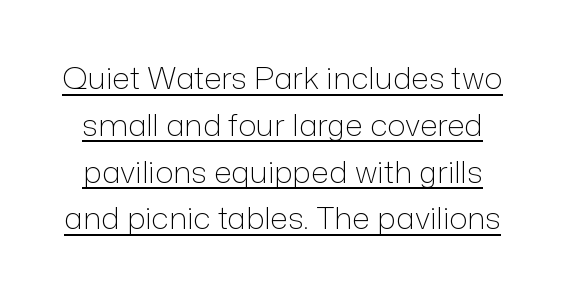
The image shows 31 px light sans-serif type, upright; set normal line spacing (1.51x), normal letter spacing, underlined; low stroke contrast and a medium x-height.
